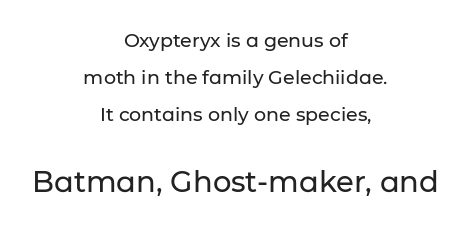
{"serif": "no", "italic": "no", "width": "normal", "stroke_contrast": "low", "x_height": "medium", "monospaced": "no", "underline": "no", "align": "center", "line_spacing": "loose", "line_spacing_ratio": 1.96, "letter_spacing": "normal", "letter_spacing_em": 0.0, "larger_block": "second", "size_ratio": 1.53, "glyph_px": 29}
